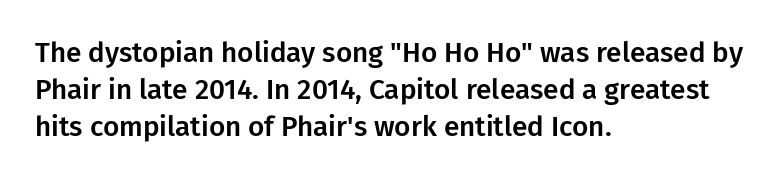
Letterform terminals end flat and unadorned throughout the passage. Upright lettering throughout. A typesetter would call this proportional, since set widths differ per character. Letter spacing: default. The block of text has a typical density, with ordinary space between rows.
